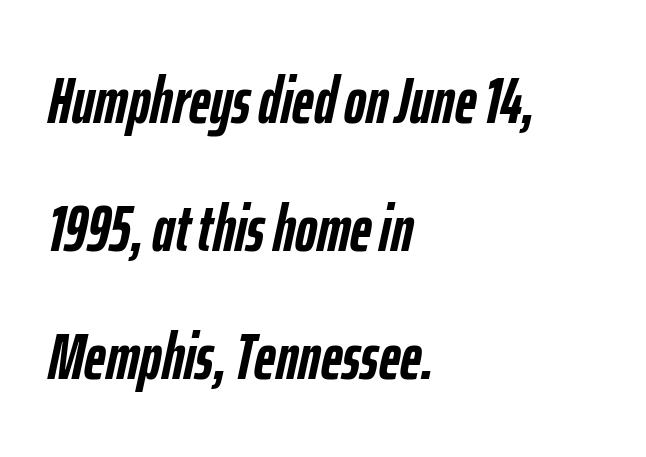
{"italic": "yes", "lean": "right", "slant_degrees": 12, "bold": "yes", "weight": "semibold", "width": "condensed", "stroke_contrast": "low", "x_height": "medium", "monospaced": "no", "underline": "no", "align": "left", "line_spacing": "loose", "line_spacing_ratio": 1.94, "letter_spacing": "normal", "letter_spacing_em": 0.0, "glyph_px": 66}
